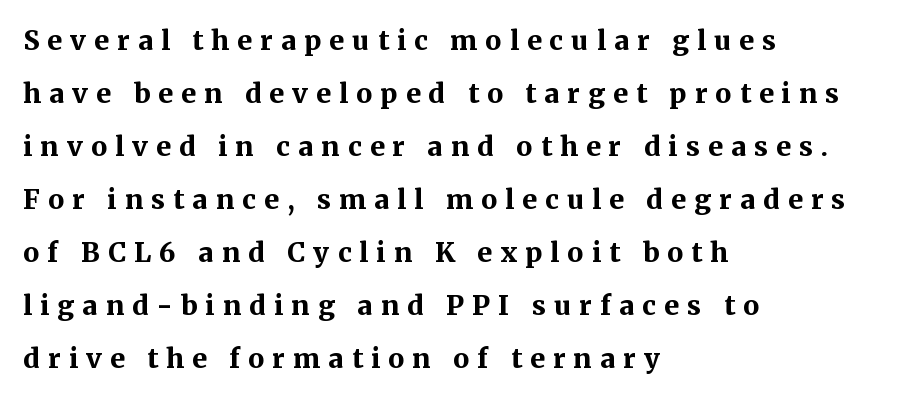
Q: Is the text bold? A: Yes.
Q: Is the text italic (slanted)? A: No, it is upright.
Q: Is the text underlined? A: No.
Q: How is the paragraph aligned? A: Left-aligned.
Q: Is the spacing between letters normal or unusually wide? A: Unusually wide.
Q: Is the spacing between lines tight, normal or loose? A: Loose.
